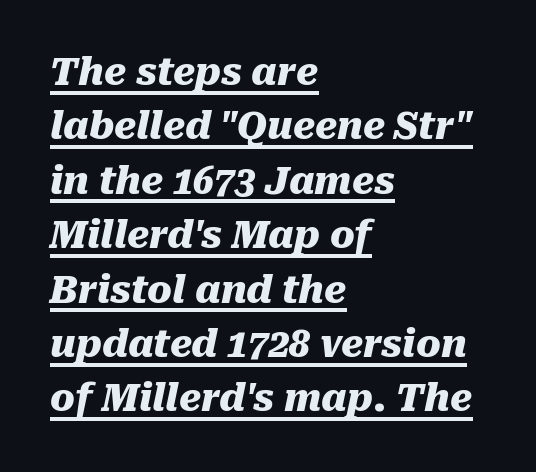
These lines were composed using italics. Chunky letters — that's bold for sure. Tracking here is standard; glyphs follow each other at the usual distance. Leftover space on each line is placed entirely after the last word. The rendering uses natural spacing where letterforms have individual widths. A continuous stroke trails under the words, as in a hyperlink.
